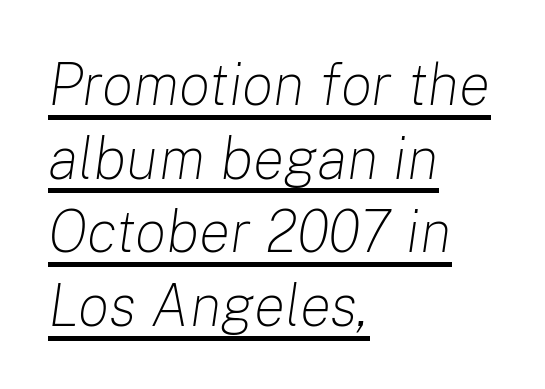
{"italic": "yes", "lean": "right", "slant_degrees": 8, "bold": "no", "weight": "light", "width": "normal", "stroke_contrast": "low", "x_height": "medium", "monospaced": "no", "underline": "yes", "align": "left", "line_spacing": "normal", "line_spacing_ratio": 1.25, "letter_spacing": "normal", "letter_spacing_em": 0.0, "glyph_px": 59}
